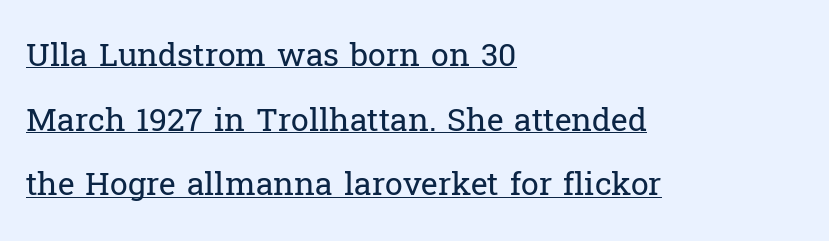
Like a heading marked for emphasis, these lines bear an underscore. Varying glyph widths throughout — classic text-font behaviour. Inter-character spacing is left at the font's built-in metrics. This is not heavy type; no bold has been used.
